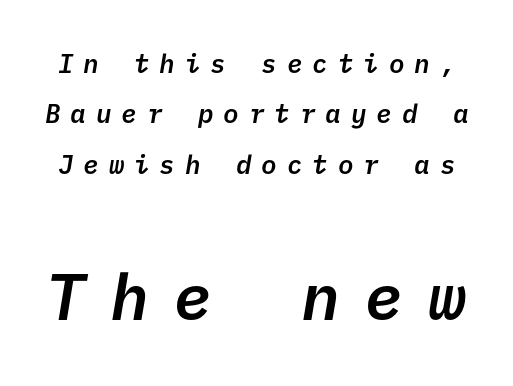
{"serif": "no", "bold": "semi", "weight": "semibold", "width": "normal", "stroke_contrast": "low", "x_height": "medium", "underline": "no", "line_spacing": "loose", "line_spacing_ratio": 1.94, "letter_spacing": "wide", "letter_spacing_em": 0.38, "larger_block": "second", "size_ratio": 2.5, "glyph_px": 65}
